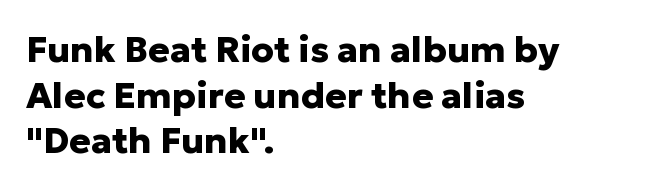
{"serif": "no", "italic": "no", "bold": "yes", "weight": "heavy", "width": "normal", "stroke_contrast": "low", "x_height": "medium", "monospaced": "no", "underline": "no", "align": "left", "line_spacing": "normal", "line_spacing_ratio": 1.27, "letter_spacing": "normal", "letter_spacing_em": 0.0, "glyph_px": 36}
